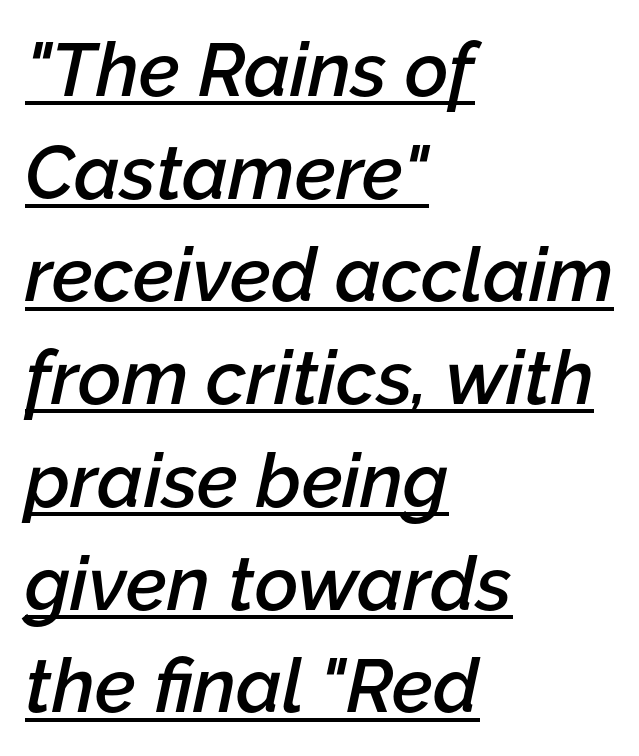
The sample has been set in demibold, a notch under bold. The tracking reads as untouched default to a designer's eye. The passage shown is typed in a proportional face where columns would drift. Every character sits at an angle, as italics do. These lines stack with their left ends in a neat column. Has an underline been added? It has.
